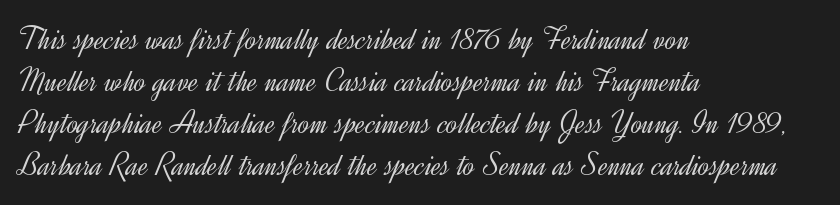
Q: Is the text bold? A: No.
Q: Is the text italic (slanted)? A: Yes.
Q: Is the typeface a serif or a sans-serif typeface? A: Sans-serif.
Q: Is the text underlined? A: No.
Q: How is the paragraph aligned? A: Left-aligned.
Q: Is the spacing between letters normal or unusually wide? A: Normal.
Q: Is the spacing between lines tight, normal or loose? A: Normal.
Q: Width (condensed, normal, or wide)? A: Normal.
Q: x-height? A: Small.
Q: Monospaced? A: No.
